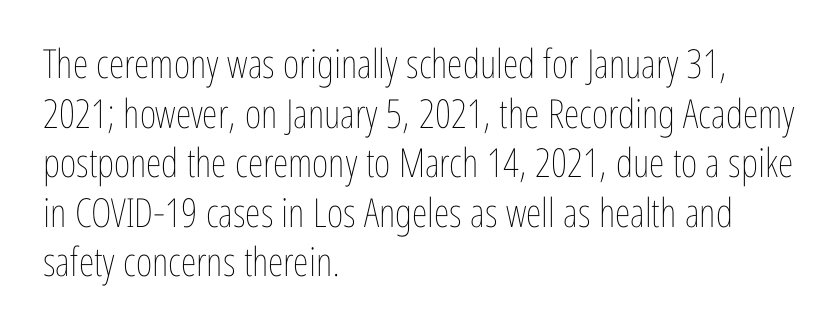
{"italic": "no", "bold": "no", "weight": "thin", "width": "condensed", "stroke_contrast": "low", "x_height": "medium", "monospaced": "no", "underline": "no", "align": "left", "line_spacing_ratio": 1.24, "letter_spacing": "normal", "letter_spacing_em": 0.0, "glyph_px": 40}
